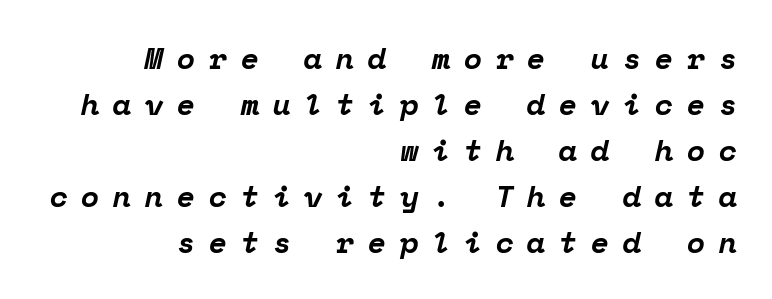
Q: Is the text bold? A: Yes.
Q: Is the text italic (slanted)? A: Yes, it leans right by about 12 degrees.
Q: Is the typeface a serif or a sans-serif typeface? A: Serif.
Q: Is the text underlined? A: No.
Q: How is the paragraph aligned? A: Right-aligned.
Q: Is the spacing between letters normal or unusually wide? A: Unusually wide.
Q: Is the spacing between lines tight, normal or loose? A: Normal.
Q: Width (condensed, normal, or wide)? A: Normal.
Q: Stroke contrast? A: Low.
Q: x-height? A: Medium.
Q: Monospaced? A: Yes.
